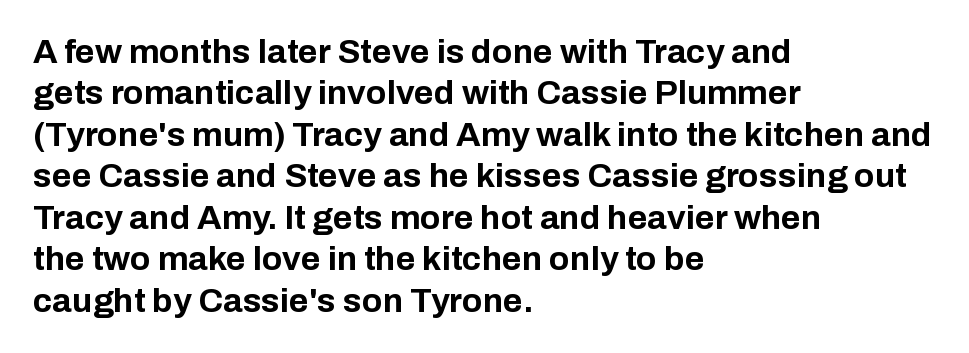
The lines are quadded left. It's the straight-up-and-down kind of type. Standard letterfit; no display-style spreading of the glyphs. On the weight axis this lands at bold, roughly 700. The letters advance in unequal steps, a hallmark of proportional type. Rule under the text: the space is simply empty.
